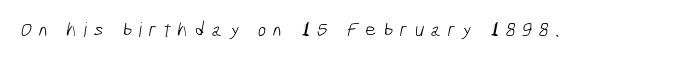
Rule under the text: the space is simply empty. The letters are spread apart with noticeably loose tracking. Bold? No — there's no thickening of the strokes.
